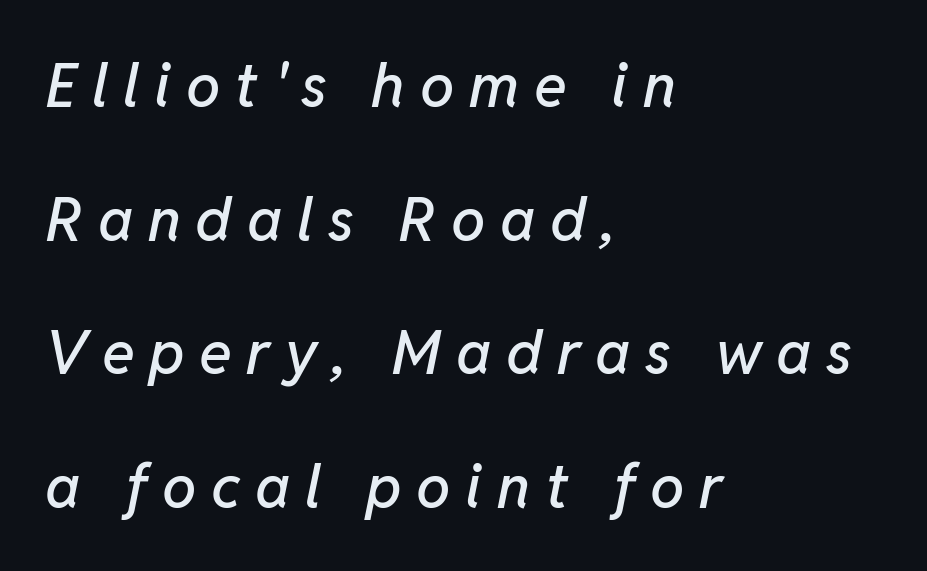
Loosely led — the rows are spread out. Bare-footed words on every line. Students, note that the glyphs here are deliberately spaced far apart. The rendering anchors every line to the left-hand side.
